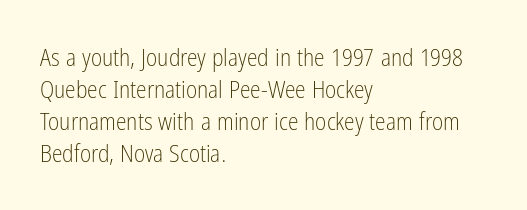
A bare baseline throughout the passage. Does the lettering tilt? It doesn't — this is upright. Leftover space on each line is placed entirely after the last word. Regarding leading, the lines here are spaced in the standard way. Inter-character spacing is left at the font's built-in metrics. Compared with a typical body face, this is equally light or lighter still.
